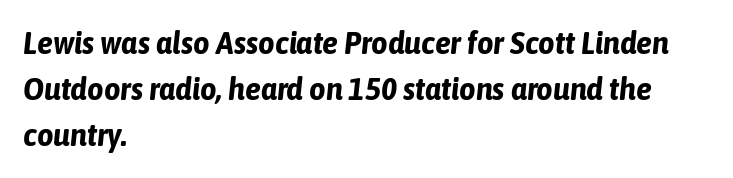
{"italic": "yes", "lean": "right", "slant_degrees": 6, "bold": "yes", "weight": "bold", "width": "condensed", "stroke_contrast": "low", "x_height": "medium", "monospaced": "no", "underline": "no", "align": "left", "line_spacing": "normal", "line_spacing_ratio": 1.44, "letter_spacing": "normal", "letter_spacing_em": 0.0, "glyph_px": 32}
